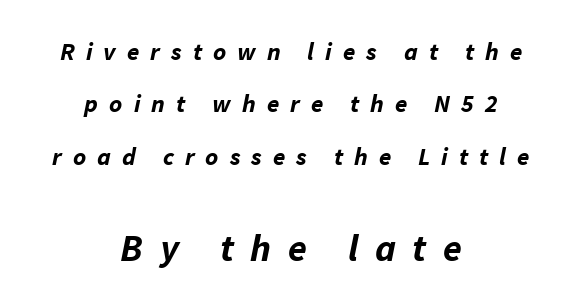
Q: Is the text bold? A: Yes.
Q: Is the text italic (slanted)? A: Yes, it leans right by about 11 degrees.
Q: Is the text underlined? A: No.
Q: How is the paragraph aligned? A: Centered.
Q: Is the spacing between letters normal or unusually wide? A: Unusually wide.
Q: Is the spacing between lines tight, normal or loose? A: Loose.
Q: Which block of text is set in a larger size, the first (top) or the second (bottom)? A: The second (bottom) one.
Q: Width (condensed, normal, or wide)? A: Normal.
Q: Stroke contrast? A: Low.
Q: x-height? A: Medium.
Q: Monospaced? A: No.
